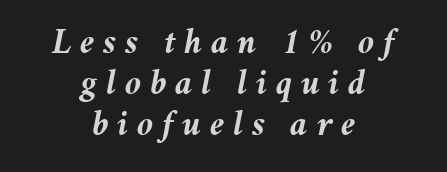
The text carries the slant typical of an italic or oblique font. Each letter keeps its own natural width here, so spacing adapts to shape. This sample is center-justified, so both line endings float freely. Strokes here are thick enough to call this a true bold. The specimen omits any rule beneath the text block's lines.
